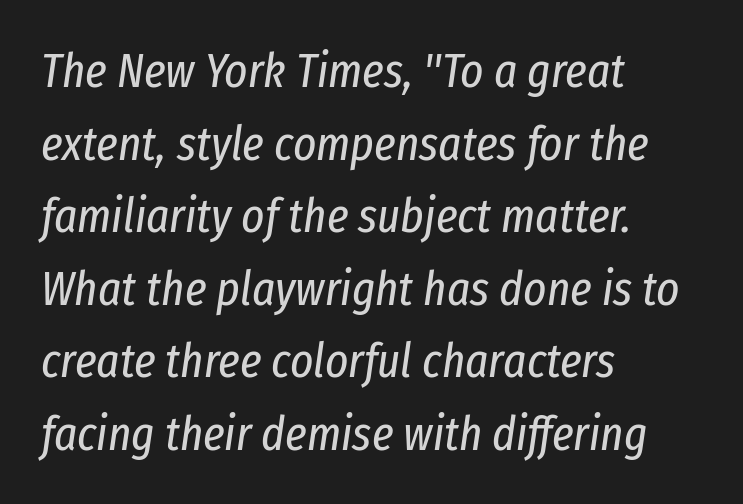
{"italic": "yes", "lean": "right", "slant_degrees": 8, "bold": "no", "weight": "regular", "width": "condensed", "stroke_contrast": "low", "x_height": "medium", "monospaced": "no", "underline": "no", "align": "left", "line_spacing": "normal", "line_spacing_ratio": 1.48, "letter_spacing": "normal", "letter_spacing_em": 0.0, "glyph_px": 49}
